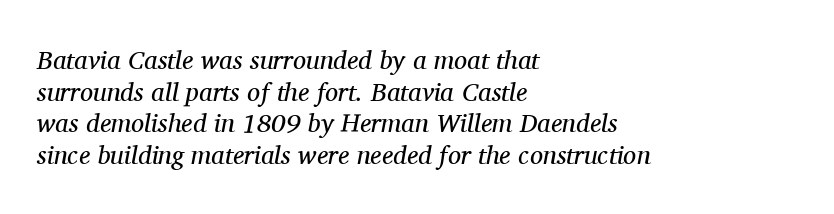
Q: Is the text bold? A: No.
Q: Is the text italic (slanted)? A: Yes, it leans right by about 11 degrees.
Q: Is the text underlined? A: No.
Q: How is the paragraph aligned? A: Left-aligned.
Q: Is the spacing between letters normal or unusually wide? A: Normal.
